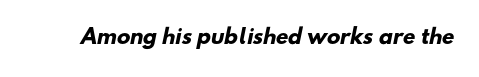
{"bold": "yes", "underline": "no", "letter_spacing": "normal", "letter_spacing_em": 0.0, "glyph_px": 20}
